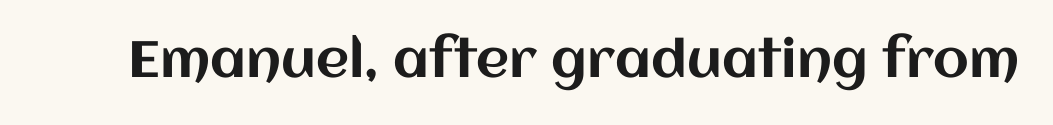
{"italic": "no", "width": "normal", "stroke_contrast": "medium", "x_height": "large", "monospaced": "no", "underline": "no", "letter_spacing": "normal", "letter_spacing_em": 0.0, "glyph_px": 51}
